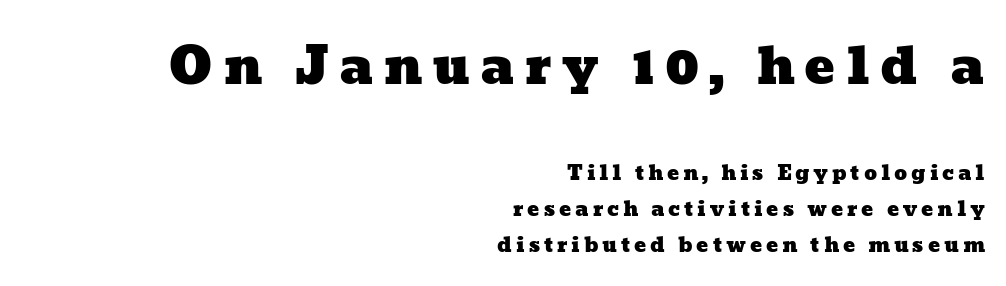
{"width": "wide", "stroke_contrast": "low", "x_height": "medium", "monospaced": "no", "underline": "no", "align": "right", "line_spacing_ratio": 1.82, "larger_block": "first", "size_ratio": 2.55, "glyph_px": 51}
